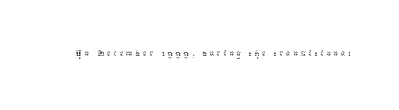
The image shows 22 px text type, upright; set not underlined.
